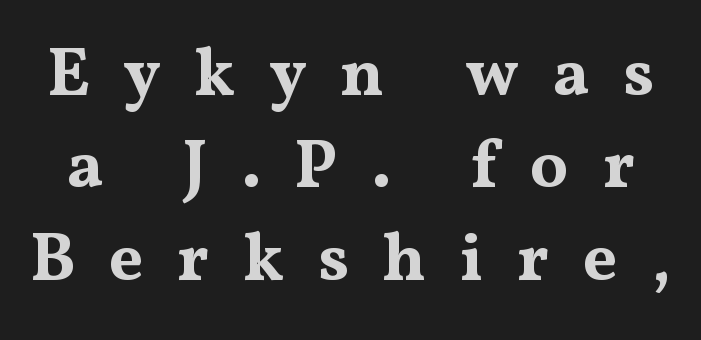
The image shows 68 px bold, wide serif type, upright; set normal line spacing (1.36x), unusually wide letter spacing (+0.49 em), not underlined; medium stroke contrast and a medium x-height.
